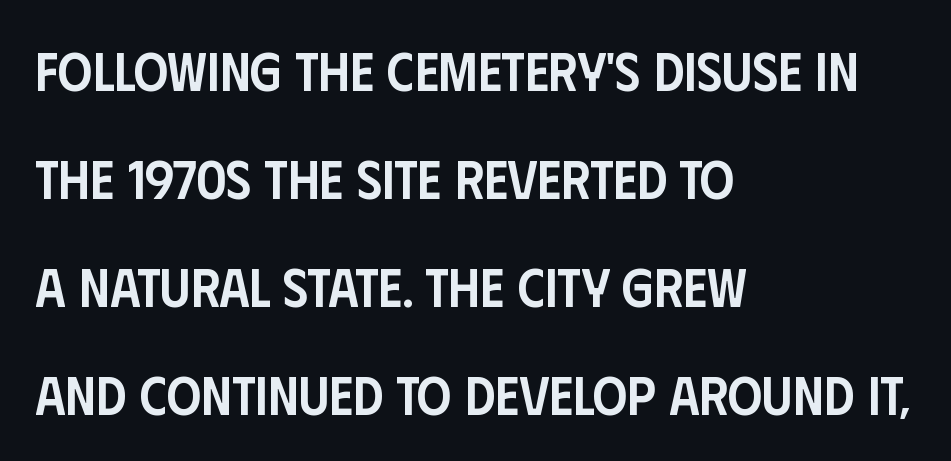
{"serif": "no", "italic": "no", "bold": "semi", "weight": "semibold", "width": "condensed", "stroke_contrast": "low", "x_height": "large", "monospaced": "no", "underline": "no", "align": "left", "line_spacing": "loose", "line_spacing_ratio": 2.0, "letter_spacing": "normal", "letter_spacing_em": 0.0, "glyph_px": 54}
